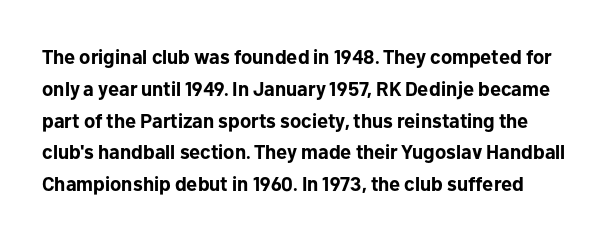
{"italic": "no", "bold": "yes", "underline": "no", "line_spacing": "normal", "line_spacing_ratio": 1.59, "letter_spacing": "normal", "letter_spacing_em": 0.0, "glyph_px": 20}
